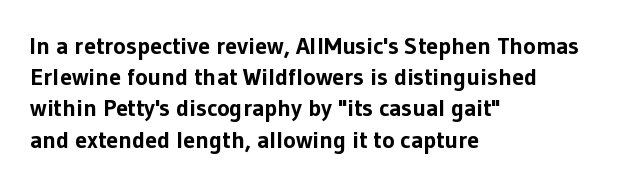
Every letter is thick-stroked: bold, no question. Line starts are locked; line ends wander. What's the leading like? Ordinary, nothing unusual. Glance below the letters and you will spot only blank space.
